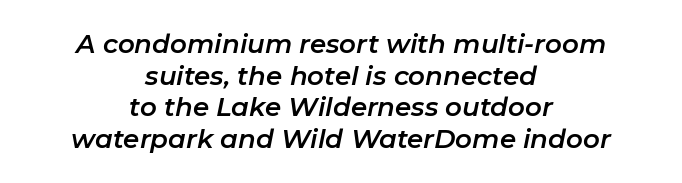
The image shows 26 px text type, italic (leaning right); set centered, line spacing 1.22x, normal letter spacing, not underlined.
